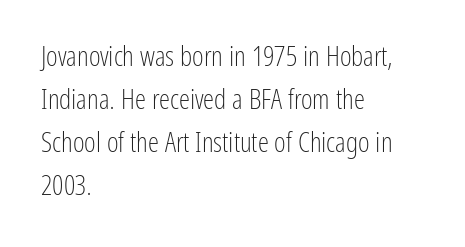
Does the leading feel generous? No, just average. This reads as an unemphasized weight, regular at the heaviest. You could not count columns in this text — the font is proportionally spaced. This is roman type, the default non-slanted kind.
